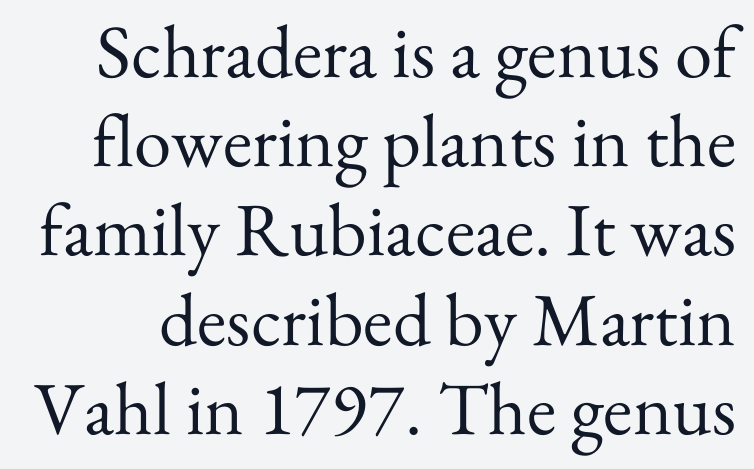
The image shows 75 px regular-weight serif type, upright; set line spacing 1.19x, normal letter spacing, not underlined; medium stroke contrast and a small x-height.
